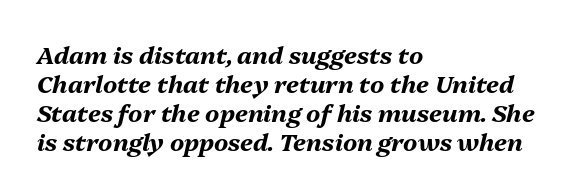
The image shows 24 px bold type, italic (leaning right); set left-aligned, line spacing 1.21x, normal letter spacing, not underlined.
